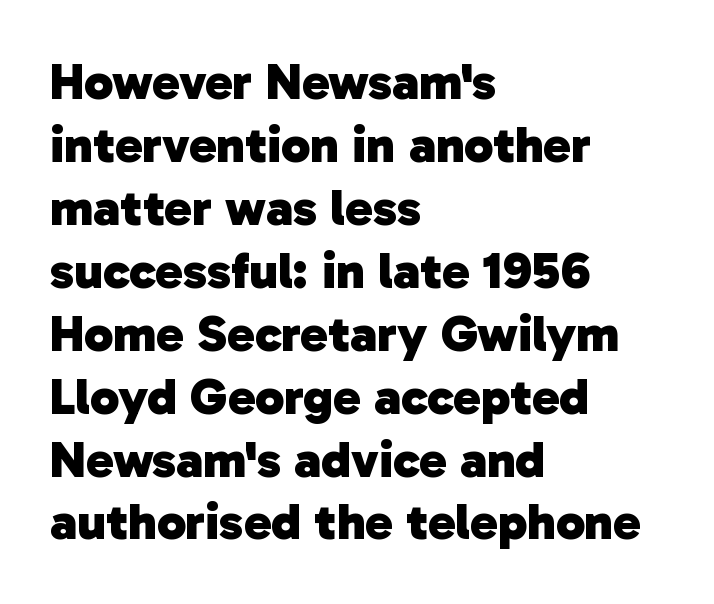
Q: Is the text bold? A: Yes.
Q: Is the typeface a serif or a sans-serif typeface? A: Sans-serif.
Q: Is the text underlined? A: No.
Q: How is the paragraph aligned? A: Left-aligned.
Q: Is the spacing between letters normal or unusually wide? A: Normal.
Q: Width (condensed, normal, or wide)? A: Normal.
Q: Stroke contrast? A: Low.
Q: x-height? A: Medium.
Q: Monospaced? A: No.
